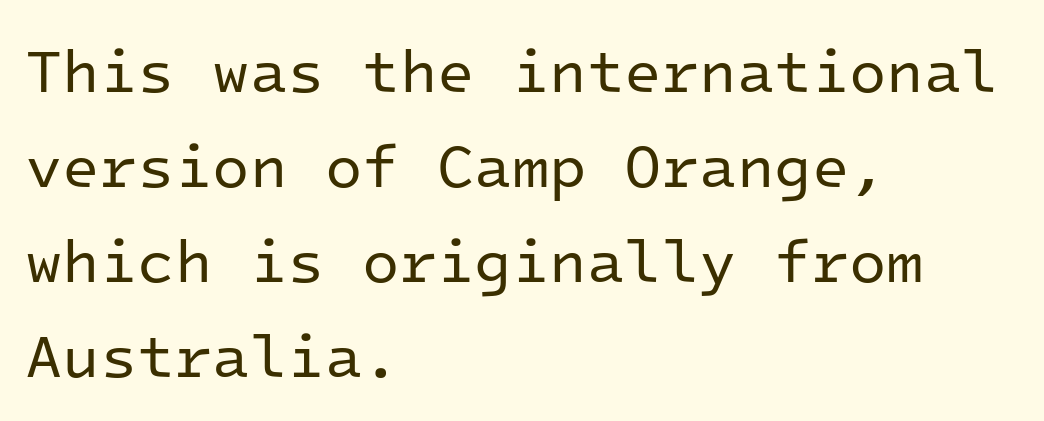
The image shows 61 px regular-weight sans-serif type, upright, monospaced; set left-aligned, normal line spacing (1.56x), normal letter spacing, not underlined; low stroke contrast and a medium x-height.
